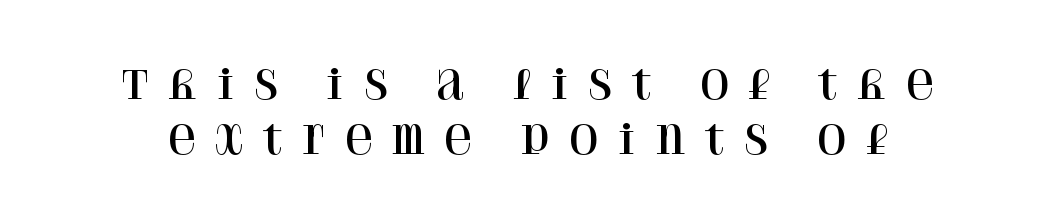
The image shows 39 px serif type, upright; set normal line spacing (1.42x), unusually wide letter spacing (+0.42 em), not underlined; high stroke contrast and a large x-height.
